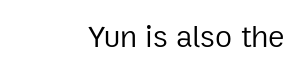
{"serif": "no", "italic": "no", "bold": "no", "weight": "regular", "width": "normal", "stroke_contrast": "low", "x_height": "medium", "monospaced": "no", "underline": "no", "align": "right", "letter_spacing": "normal", "letter_spacing_em": 0.0, "glyph_px": 31}
